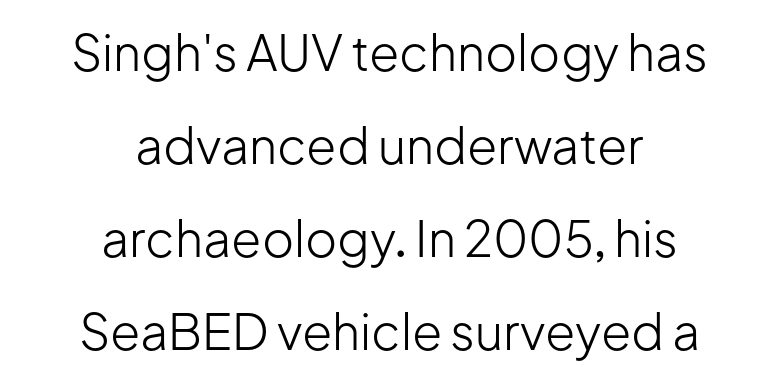
Q: Is the text bold? A: No.
Q: Is the text italic (slanted)? A: No, it is upright.
Q: Is the typeface a serif or a sans-serif typeface? A: Sans-serif.
Q: Is the text underlined? A: No.
Q: How is the paragraph aligned? A: Centered.
Q: Is the spacing between letters normal or unusually wide? A: Normal.
Q: Is the spacing between lines tight, normal or loose? A: Loose.
Q: Width (condensed, normal, or wide)? A: Normal.
Q: Stroke contrast? A: Low.
Q: x-height? A: Medium.
Q: Monospaced? A: No.
